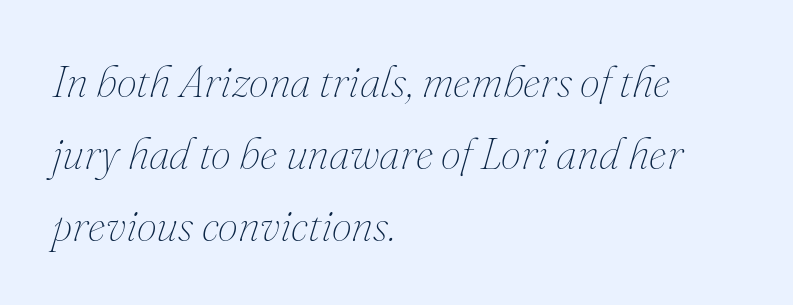
The image shows 45 px thin type, italic (leaning right); set left-aligned, normal line spacing (1.6x), normal letter spacing, not underlined; medium stroke contrast and a small x-height.
